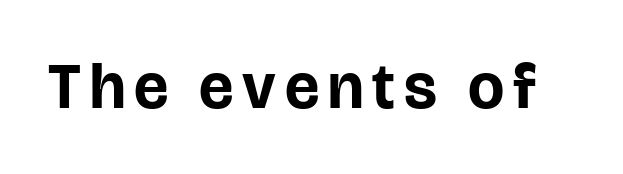
Q: Is the text bold? A: Yes.
Q: Is the text italic (slanted)? A: No, it is upright.
Q: Is the typeface a serif or a sans-serif typeface? A: Sans-serif.
Q: Is the text underlined? A: No.
Q: Width (condensed, normal, or wide)? A: Normal.
Q: Stroke contrast? A: Low.
Q: x-height? A: Large.
Q: Monospaced? A: No.
